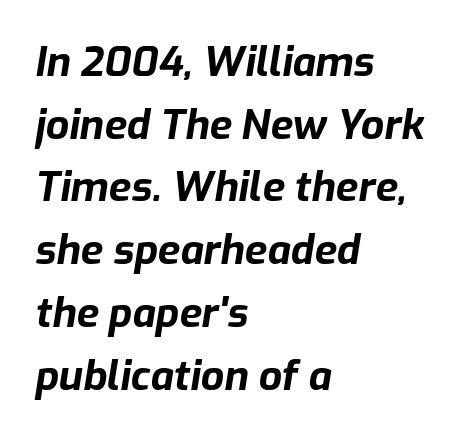
Q: Is the text bold? A: Yes.
Q: Is the text italic (slanted)? A: Yes, it leans right by about 9 degrees.
Q: Is the text underlined? A: No.
Q: How is the paragraph aligned? A: Left-aligned.
Q: Is the spacing between letters normal or unusually wide? A: Normal.
Q: Is the spacing between lines tight, normal or loose? A: Normal.
Q: Width (condensed, normal, or wide)? A: Normal.
Q: Stroke contrast? A: Low.
Q: x-height? A: Medium.
Q: Monospaced? A: No.
